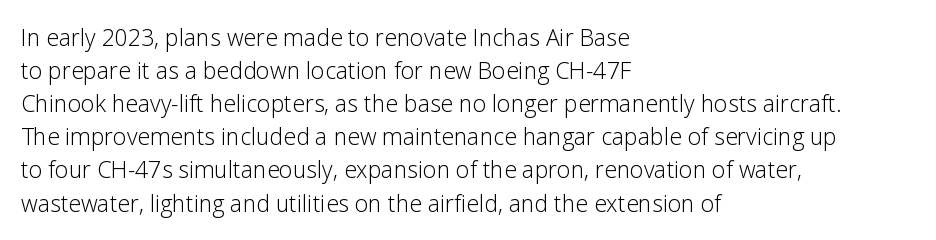
Does extra space separate the letters? No, they use regular spacing. The rendering anchors every line to the left-hand side. The axis of the letterforms is exactly vertical. These lines sit exactly where default settings would place them. Ink coverage per letter is moderate at most. Bare-footed words on every line.
